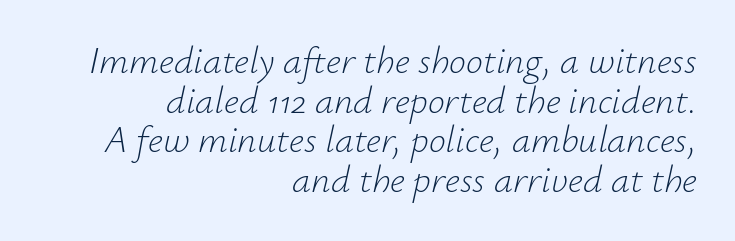
Plain, unruled lines of type. Every character sits at an angle, as italics do. Counters stay open thanks to moderate or lighter strokes. The face used here is proportionally spaced, like ordinary book or web type.
